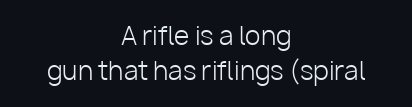
{"italic": "no", "bold": "no", "underline": "no", "align": "center", "line_spacing": "normal", "line_spacing_ratio": 1.41, "letter_spacing": "normal", "letter_spacing_em": 0.0, "glyph_px": 25}
